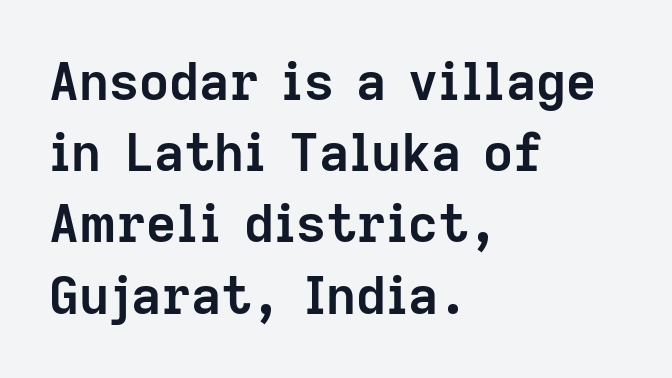
Horizontally, the lines are justified to the leading edge only. Caption: standard tracking, unaltered. You could not count columns in this text — the font is proportionally spaced. Italic: no, the glyphs are upright roman. Nobody drew a line under any word here. You'd pick this weight for a headline — it's a proper bold.
